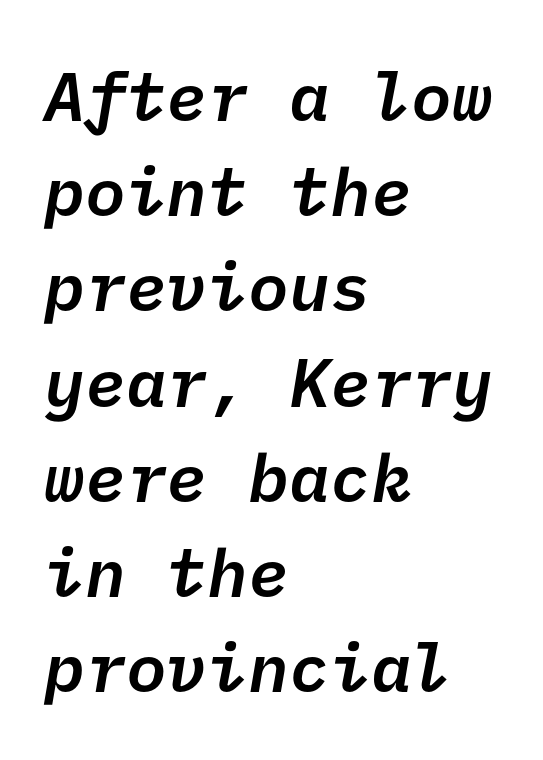
{"serif": "no", "bold": "semi", "weight": "semibold", "width": "normal", "stroke_contrast": "low", "x_height": "medium", "underline": "no", "align": "left", "line_spacing": "normal", "line_spacing_ratio": 1.4, "letter_spacing": "normal", "letter_spacing_em": 0.0, "glyph_px": 68}
